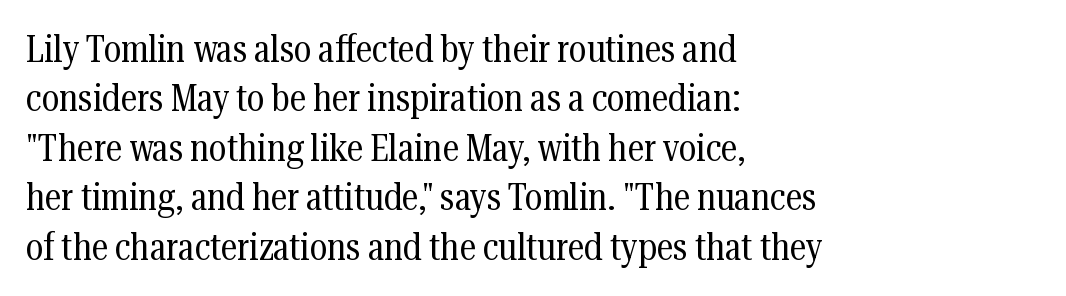
Q: Is the text bold? A: No.
Q: Is the text italic (slanted)? A: No, it is upright.
Q: Is the typeface a serif or a sans-serif typeface? A: Serif.
Q: Is the text underlined? A: No.
Q: How is the paragraph aligned? A: Left-aligned.
Q: Is the spacing between letters normal or unusually wide? A: Normal.
Q: Is the spacing between lines tight, normal or loose? A: Normal.
Q: Width (condensed, normal, or wide)? A: Condensed.
Q: Stroke contrast? A: Medium.
Q: x-height? A: Medium.
Q: Monospaced? A: No.
